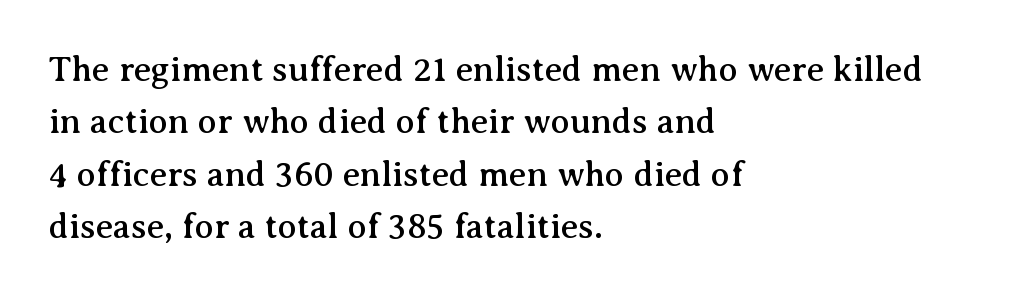
Q: Is the text italic (slanted)? A: No, it is upright.
Q: Is the typeface a serif or a sans-serif typeface? A: Serif.
Q: Is the text underlined? A: No.
Q: How is the paragraph aligned? A: Left-aligned.
Q: Is the spacing between letters normal or unusually wide? A: Normal.
Q: Is the spacing between lines tight, normal or loose? A: Normal.
Q: Width (condensed, normal, or wide)? A: Normal.
Q: Stroke contrast? A: Medium.
Q: x-height? A: Medium.
Q: Monospaced? A: No.
